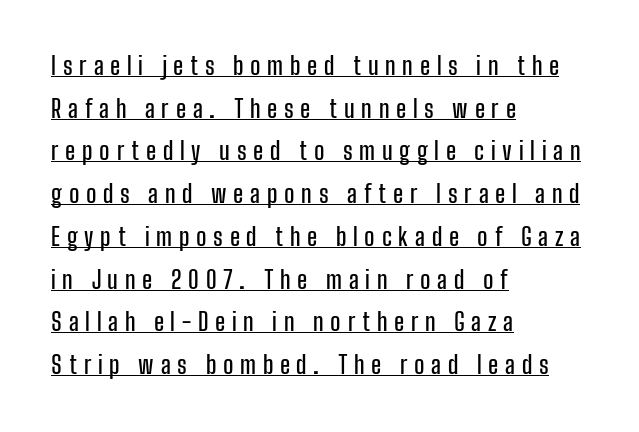
The image shows 24 px text type, upright; set left-aligned, line spacing 1.78x, unusually wide letter spacing (+0.28 em), underlined.
